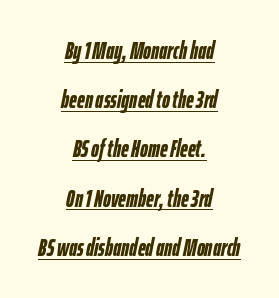
Q: Is the text bold? A: Yes.
Q: Is the text italic (slanted)? A: Yes, it leans right by about 12 degrees.
Q: Is the text underlined? A: Yes.
Q: How is the paragraph aligned? A: Centered.
Q: Is the spacing between letters normal or unusually wide? A: Normal.
Q: Is the spacing between lines tight, normal or loose? A: Loose.
